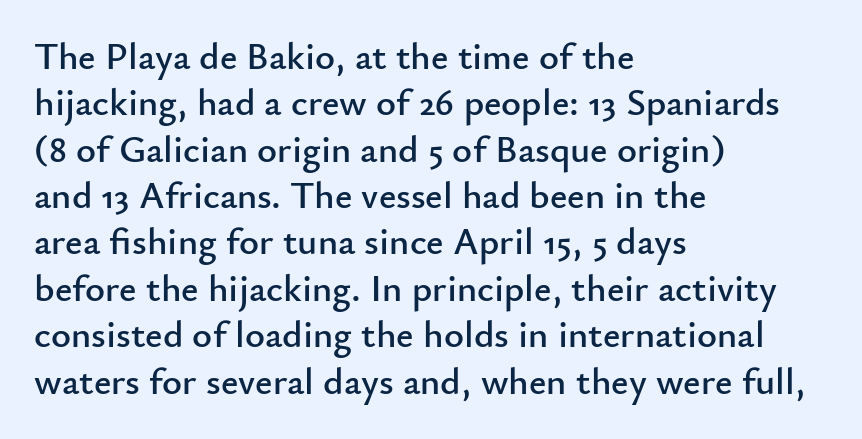
Are there feet on the stems? There aren't — it's a sans. This is the regular roman posture of the typeface. The string is rendered with underlining switched off. Every row of glyphs begins at an identical x-position on the left. The letters advance in unequal steps, a hallmark of proportional type.
